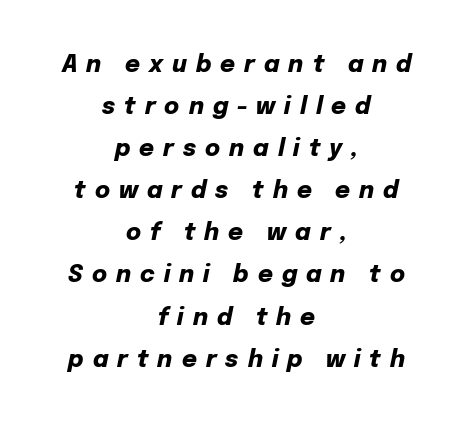
Anything drawn beneath the words? Only blank space. The font is running at its bold setting. Characters are canted at an angle relative to the baseline's perpendicular. Honestly, the letter spacing is so wide it's the main thing you notice.
